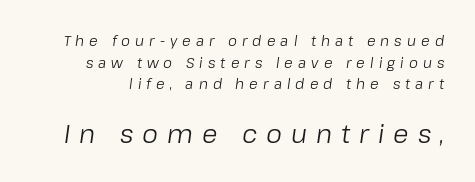
Inter-character spacing is expanded well beyond the font's built-in metrics. This block has exactly the height ordinary leading produces. Underlining? Definitely not there. Stems and bowls with no extra thickness — not bold. Rendered with sloped, italic letterforms.
